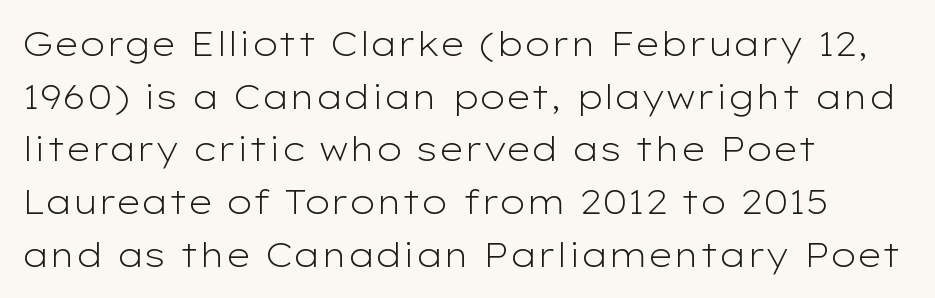
The image shows 34 px light, wide sans-serif type, upright; set left-aligned, normal line spacing (1.55x), normal letter spacing, not underlined; low stroke contrast and a medium x-height.
